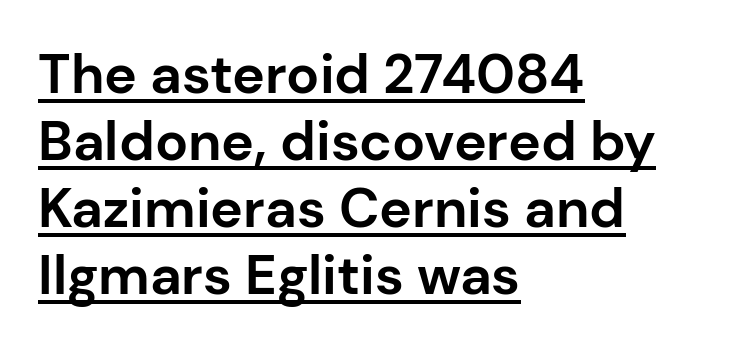
Between one letter and the next there's only the usual sliver of space. The characters display no serif detailing; their extremities are plain. A typesetter would mark this as roman, not italic. The typesetting leans heavy: a genuine bold. Each line of the rendering has a horizontal stroke beneath the glyphs. The face used here is proportionally spaced, like ordinary book or web type.
